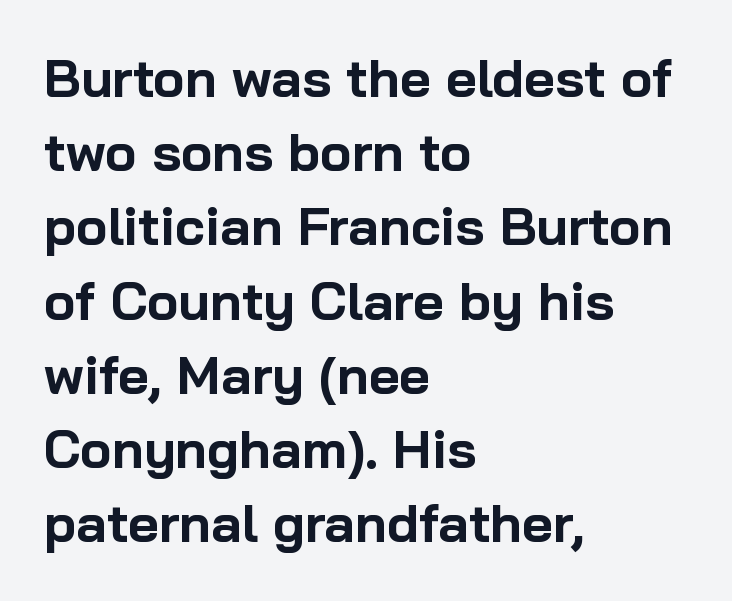
The image shows 53 px bold sans-serif type, upright; set left-aligned, normal line spacing (1.4x), normal letter spacing, not underlined; low stroke contrast and a medium x-height.
